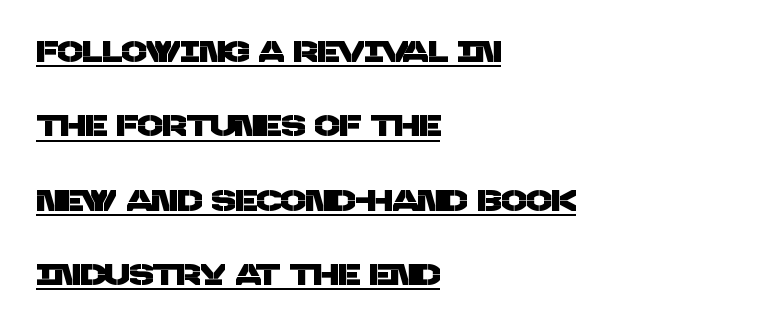
The image shows 30 px sans-serif type; set left-aligned, loose line spacing (2.48x), normal letter spacing, underlined; low stroke contrast and a large x-height.
